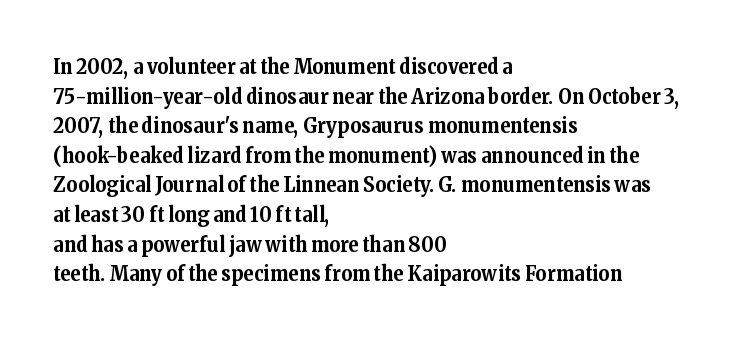
The vertical gap from one line to the next is medium. Beneath every word, the page is bare. Nothing unusual about the tracking: characters are spaced as the font intends. Its strokes are broad and dark, the hallmark of bold type. This sample uses an upright cut, with every glyph sitting square on the baseline. If you drew a ruler down the left edge, every line would touch it.
